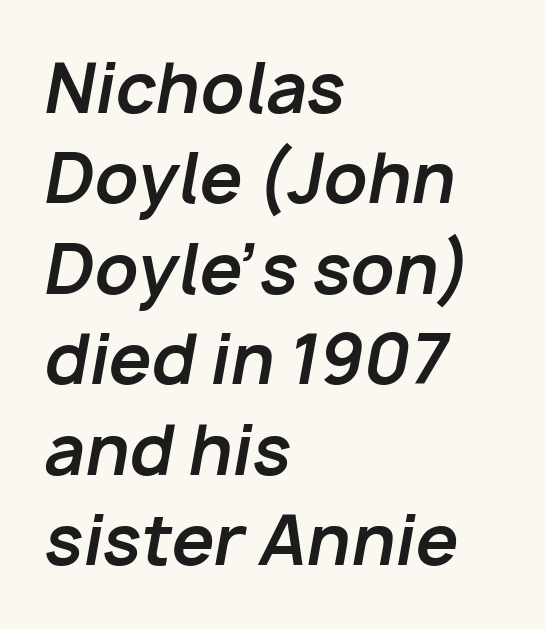
The image shows 68 px bold type, italic (leaning right); set left-aligned, normal line spacing (1.33x), normal letter spacing, not underlined; low stroke contrast and a medium x-height.
